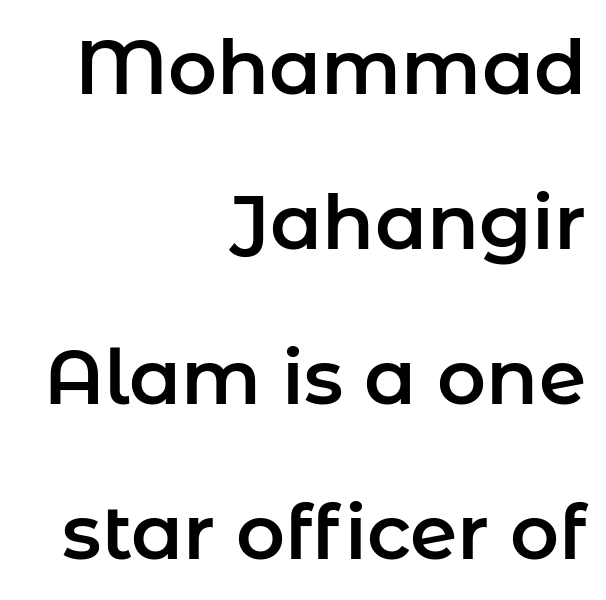
The image shows 76 px sans-serif type, upright; set right-aligned, loose line spacing (2.04x), normal letter spacing, not underlined; low stroke contrast and a medium x-height.
